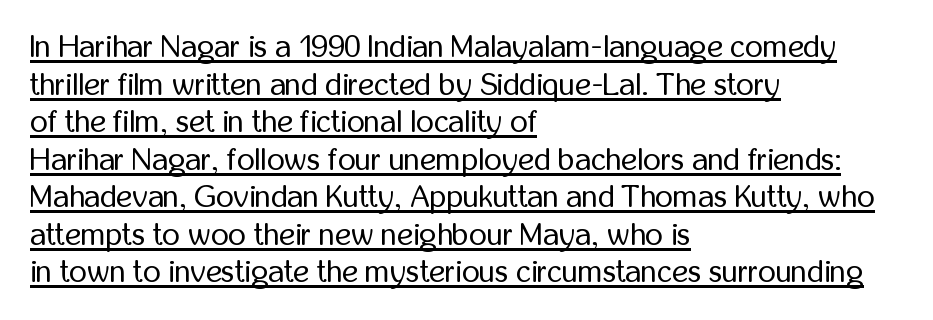
The image shows 31 px regular-weight, condensed sans-serif type, upright; set left-aligned, line spacing 1.21x, normal letter spacing, underlined; low stroke contrast and a medium x-height.
